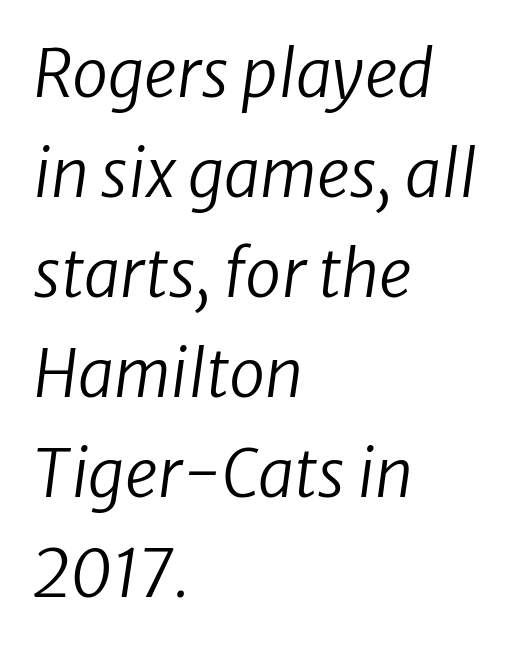
{"italic": "yes", "lean": "right", "slant_degrees": 8, "bold": "no", "weight": "regular", "width": "normal", "stroke_contrast": "low", "x_height": "medium", "monospaced": "no", "underline": "no", "align": "left", "line_spacing": "normal", "line_spacing_ratio": 1.54, "letter_spacing": "normal", "letter_spacing_em": 0.0, "glyph_px": 65}
